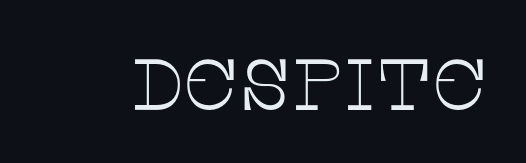
The image shows 72 px thin, wide serif type, upright; set normal letter spacing, not underlined; low stroke contrast and a large x-height.
